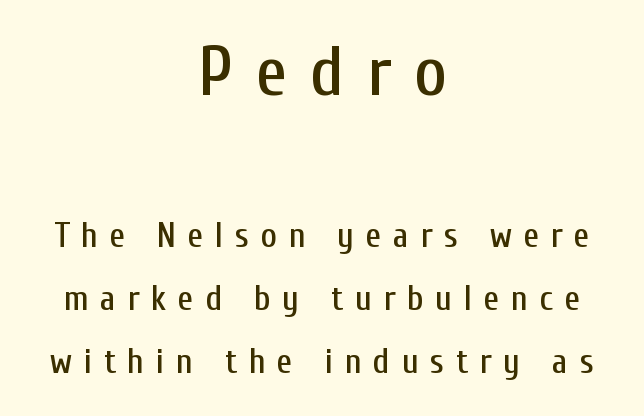
Block one is the big one; block two sits smaller underneath. The text was rendered using a sans face with plain stroke endings. No italicization has been applied; the sample stays upright. Words float on clear page, feet unadorned.
